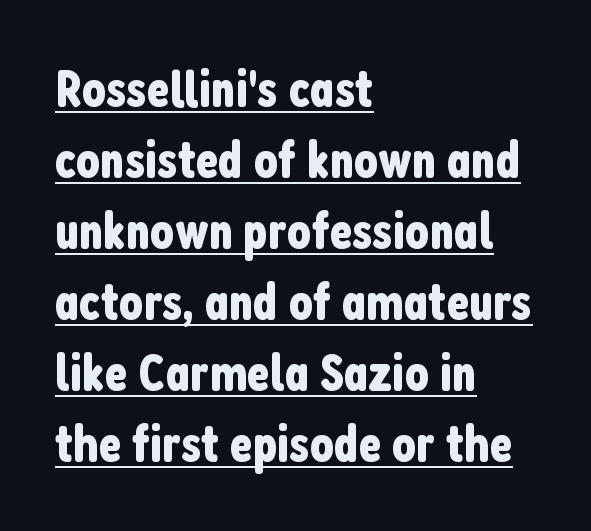
{"serif": "no", "italic": "no", "width": "condensed", "stroke_contrast": "low", "x_height": "medium", "monospaced": "no", "underline": "yes", "align": "left", "line_spacing": "normal", "line_spacing_ratio": 1.34, "letter_spacing": "normal", "letter_spacing_em": 0.0, "glyph_px": 53}
